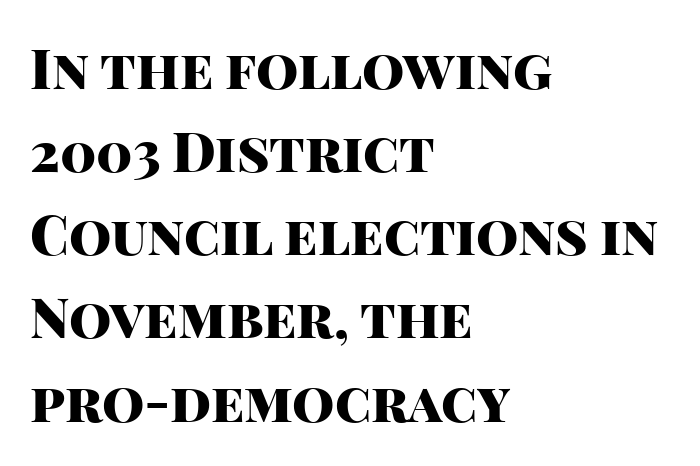
Q: Is the text bold? A: Yes.
Q: Is the text italic (slanted)? A: No, it is upright.
Q: Is the typeface a serif or a sans-serif typeface? A: Sans-serif.
Q: Is the text underlined? A: No.
Q: How is the paragraph aligned? A: Left-aligned.
Q: Is the spacing between letters normal or unusually wide? A: Normal.
Q: Is the spacing between lines tight, normal or loose? A: Normal.
Q: Width (condensed, normal, or wide)? A: Normal.
Q: Stroke contrast? A: High.
Q: x-height? A: Large.
Q: Monospaced? A: No.
